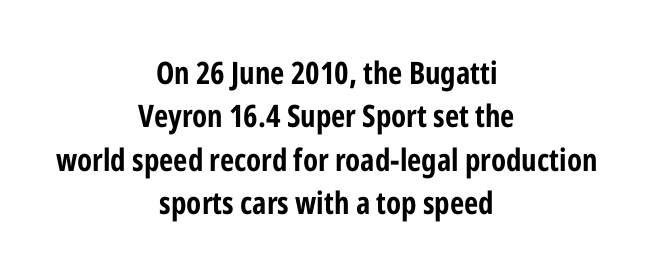
{"serif": "no", "italic": "no", "bold": "yes", "weight": "bold", "width": "condensed", "stroke_contrast": "low", "x_height": "medium", "monospaced": "no", "underline": "no", "align": "center", "line_spacing": "normal", "line_spacing_ratio": 1.4, "letter_spacing": "normal", "letter_spacing_em": 0.0, "glyph_px": 31}
